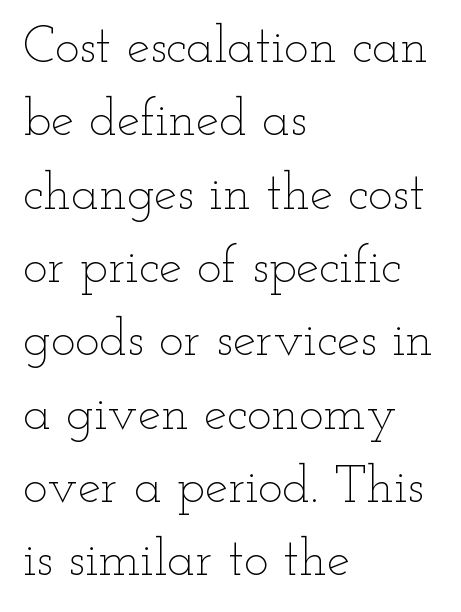
Q: Is the text bold? A: No.
Q: Is the text italic (slanted)? A: No, it is upright.
Q: Is the text underlined? A: No.
Q: How is the paragraph aligned? A: Left-aligned.
Q: Is the spacing between letters normal or unusually wide? A: Normal.
Q: Is the spacing between lines tight, normal or loose? A: Normal.
Q: Width (condensed, normal, or wide)? A: Wide.
Q: Stroke contrast? A: Low.
Q: x-height? A: Small.
Q: Monospaced? A: No.
